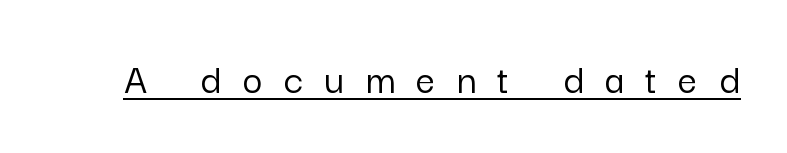
Q: Is the text italic (slanted)? A: No, it is upright.
Q: Is the typeface a serif or a sans-serif typeface? A: Sans-serif.
Q: Is the text underlined? A: Yes.
Q: Is the spacing between letters normal or unusually wide? A: Unusually wide.
Q: Width (condensed, normal, or wide)? A: Normal.
Q: Stroke contrast? A: Low.
Q: x-height? A: Medium.
Q: Monospaced? A: No.
